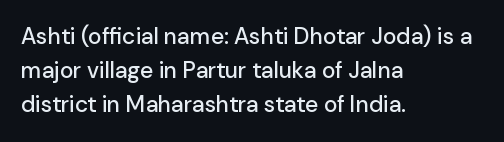
Q: Is the text italic (slanted)? A: No, it is upright.
Q: Is the text underlined? A: No.
Q: How is the paragraph aligned? A: Left-aligned.
Q: Is the spacing between letters normal or unusually wide? A: Normal.
Q: Is the spacing between lines tight, normal or loose? A: Normal.
